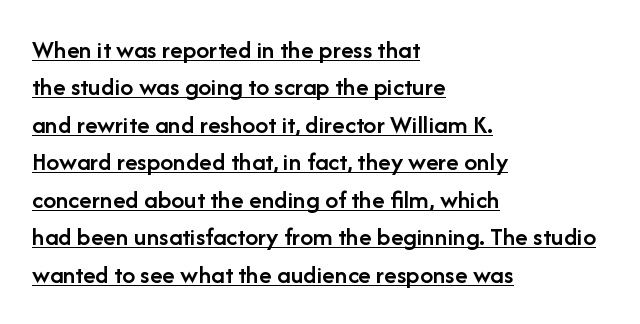
Q: Is the text bold? A: Semi-bold.
Q: Is the text italic (slanted)? A: No, it is upright.
Q: Is the text underlined? A: Yes.
Q: How is the paragraph aligned? A: Left-aligned.
Q: Is the spacing between letters normal or unusually wide? A: Normal.
Q: Is the spacing between lines tight, normal or loose? A: Normal.
